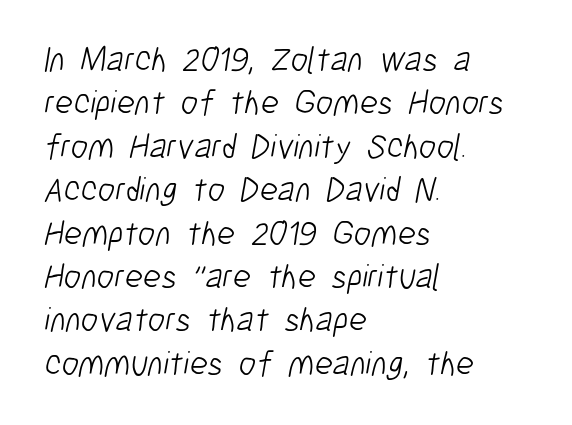
{"serif": "no", "bold": "no", "weight": "light", "width": "condensed", "stroke_contrast": "low", "x_height": "medium", "monospaced": "no", "underline": "no", "align": "left", "line_spacing_ratio": 1.24, "letter_spacing": "normal", "letter_spacing_em": 0.0, "glyph_px": 35}
